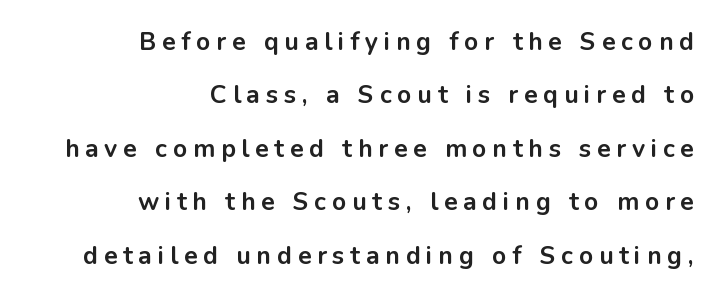
Q: Is the text bold? A: Yes.
Q: Is the text italic (slanted)? A: No, it is upright.
Q: Is the text underlined? A: No.
Q: How is the paragraph aligned? A: Right-aligned.
Q: Is the spacing between letters normal or unusually wide? A: Unusually wide.
Q: Is the spacing between lines tight, normal or loose? A: Loose.
